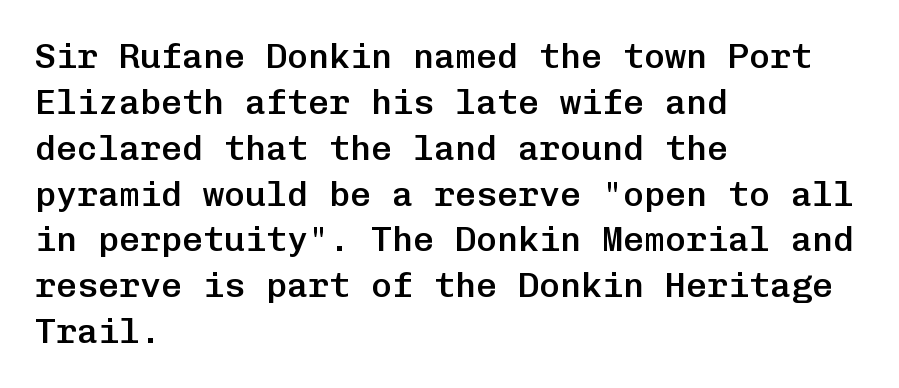
Q: Is the text bold? A: Semi-bold.
Q: Is the text italic (slanted)? A: No, it is upright.
Q: Is the typeface a serif or a sans-serif typeface? A: Sans-serif.
Q: Is the text underlined? A: No.
Q: How is the paragraph aligned? A: Left-aligned.
Q: Is the spacing between letters normal or unusually wide? A: Normal.
Q: Is the spacing between lines tight, normal or loose? A: Normal.
Q: Width (condensed, normal, or wide)? A: Normal.
Q: Stroke contrast? A: Low.
Q: x-height? A: Medium.
Q: Monospaced? A: Yes.
